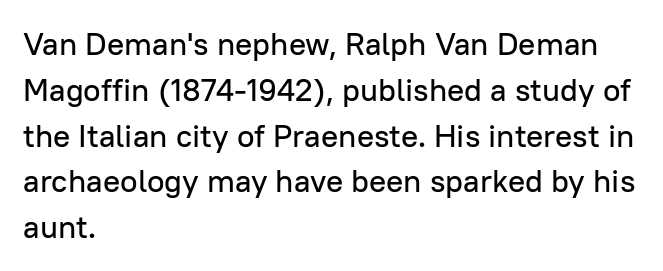
One-word summary of the alignment: left. The gap between lines stays unmarked. These lines are rendered in a variable-pitch font. Nope, not italic — everything's standing straight.
